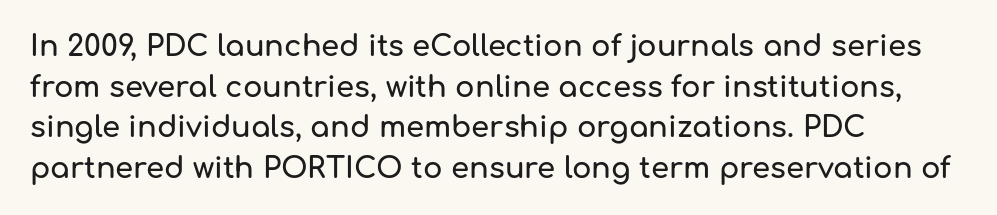
The image shows 29 px sans-serif type, upright; set left-aligned, normal line spacing (1.4x), normal letter spacing, not underlined; low stroke contrast and a medium x-height.
